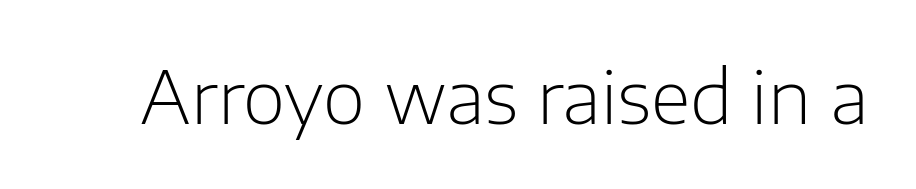
The strip under each line holds only bare page. A roman cut, with each character standing at attention. What stands out about the letter spacing? Nothing — it is the standard amount. Weight: regular or lighter.
